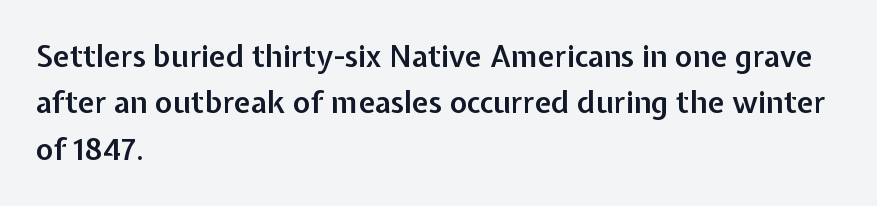
Q: Is the text bold? A: Semi-bold.
Q: Is the text italic (slanted)? A: No, it is upright.
Q: Is the typeface a serif or a sans-serif typeface? A: Sans-serif.
Q: Is the text underlined? A: No.
Q: How is the paragraph aligned? A: Left-aligned.
Q: Is the spacing between letters normal or unusually wide? A: Normal.
Q: Is the spacing between lines tight, normal or loose? A: Normal.
Q: Width (condensed, normal, or wide)? A: Normal.
Q: Stroke contrast? A: Low.
Q: x-height? A: Medium.
Q: Monospaced? A: No.
